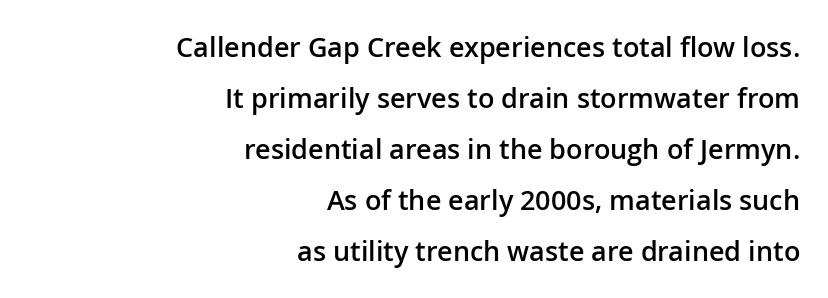
{"italic": "no", "bold": "semi", "underline": "no", "align": "right", "line_spacing_ratio": 1.89, "letter_spacing": "normal", "letter_spacing_em": 0.0, "glyph_px": 27}
